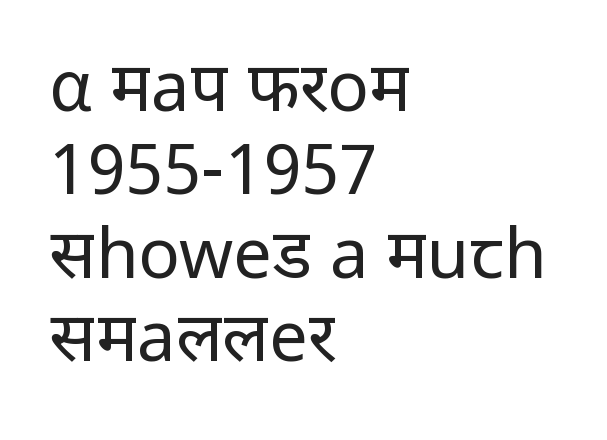
{"serif": "no", "italic": "no", "bold": "no", "weight": "regular", "width": "normal", "stroke_contrast": "low", "x_height": "medium", "monospaced": "no", "underline": "no", "align": "left", "line_spacing_ratio": 1.21, "letter_spacing": "normal", "letter_spacing_em": 0.0, "glyph_px": 69}
